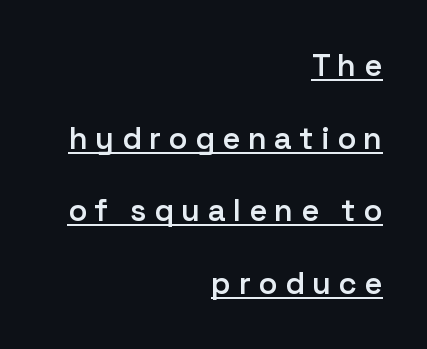
The image shows 31 px semibold sans-serif type, upright; set right-aligned, loose line spacing (2.34x), unusually wide letter spacing (+0.24 em), underlined; low stroke contrast and a medium x-height.
